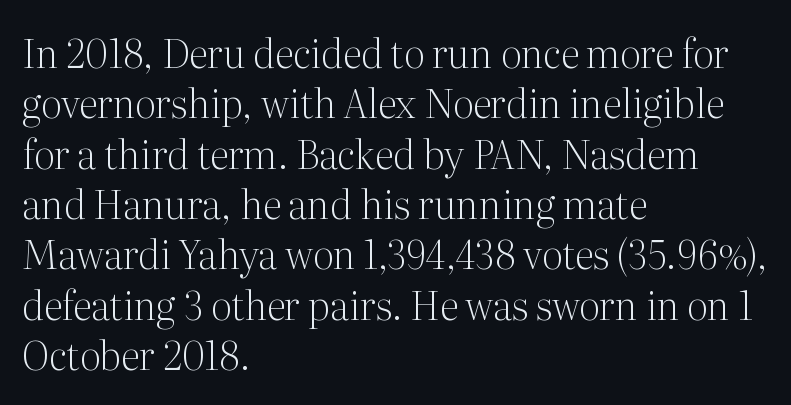
{"serif": "yes", "italic": "no", "bold": "no", "weight": "light", "width": "normal", "stroke_contrast": "medium", "x_height": "medium", "monospaced": "no", "underline": "no", "align": "left", "line_spacing": "normal", "line_spacing_ratio": 1.29, "letter_spacing": "normal", "letter_spacing_em": 0.0, "glyph_px": 39}
